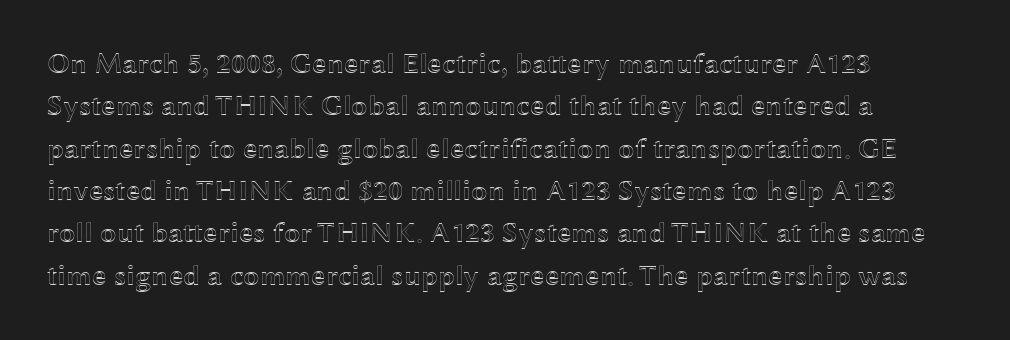
Q: Is the text italic (slanted)? A: No, it is upright.
Q: Is the text underlined? A: No.
Q: How is the paragraph aligned? A: Left-aligned.
Q: Is the spacing between letters normal or unusually wide? A: Normal.
Q: Is the spacing between lines tight, normal or loose? A: Normal.
Q: Width (condensed, normal, or wide)? A: Wide.
Q: x-height? A: Medium.
Q: Monospaced? A: No.
